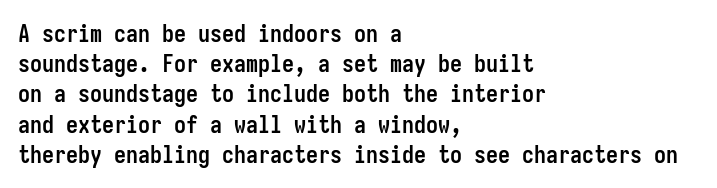
{"italic": "no", "bold": "yes", "underline": "no", "align": "left", "line_spacing": "normal", "line_spacing_ratio": 1.26, "letter_spacing": "normal", "letter_spacing_em": 0.0, "glyph_px": 24}
